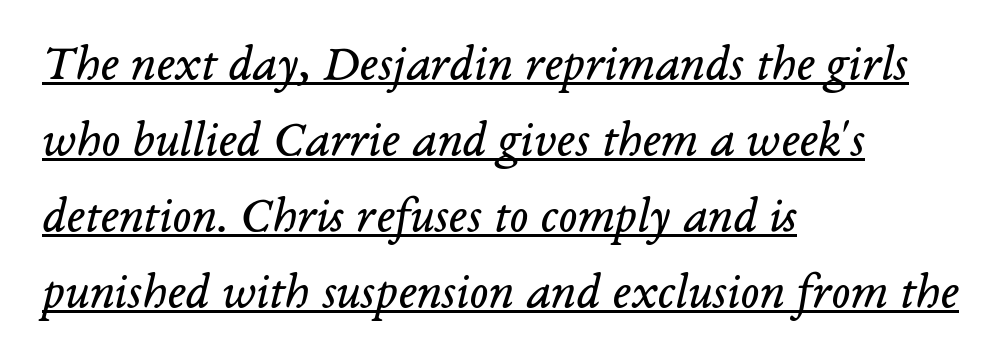
Q: Is the text bold? A: No.
Q: Is the text italic (slanted)? A: Yes, it leans right by about 14 degrees.
Q: Is the typeface a serif or a sans-serif typeface? A: Serif.
Q: Is the text underlined? A: Yes.
Q: How is the paragraph aligned? A: Left-aligned.
Q: Is the spacing between letters normal or unusually wide? A: Normal.
Q: Is the spacing between lines tight, normal or loose? A: Normal.
Q: Width (condensed, normal, or wide)? A: Normal.
Q: Stroke contrast? A: Low.
Q: x-height? A: Medium.
Q: Monospaced? A: No.
